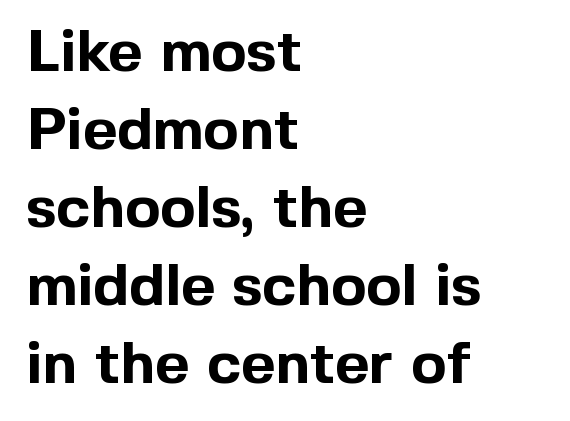
The designer left line spacing at the default. Quick note: not italic, upright. Typeset ragged right — the left edge is the straight one. Letter spacing: default.
